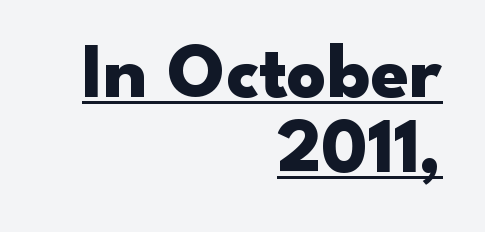
The image shows 77 px heavy, wide sans-serif type, upright; set right-aligned, tight line spacing (0.97x), normal letter spacing, underlined; low stroke contrast and a small x-height.
